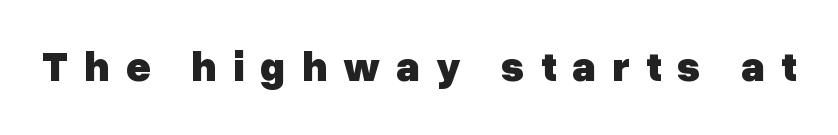
The image shows 42 px heavy sans-serif type, upright; set unusually wide letter spacing (+0.38 em), not underlined; low stroke contrast and a medium x-height.
